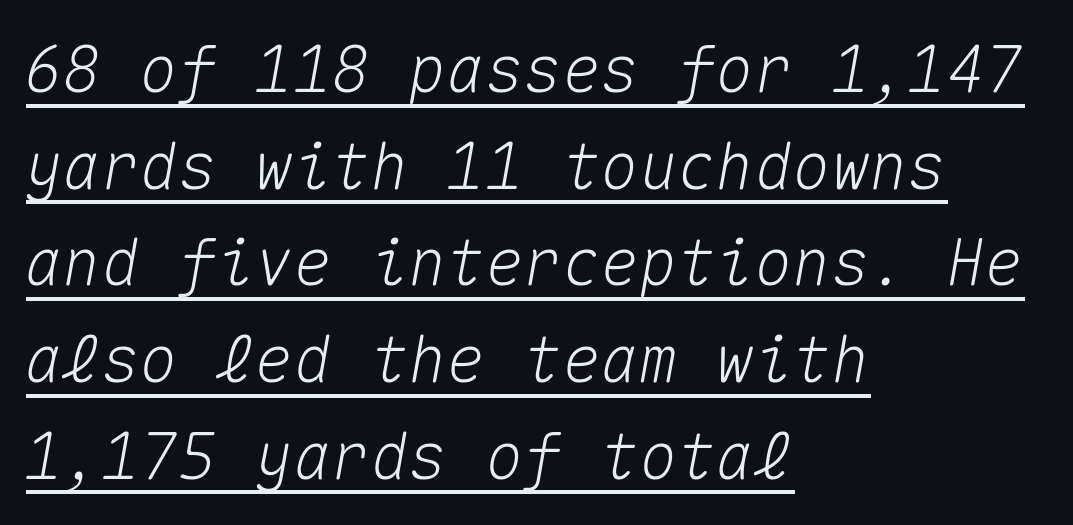
{"italic": "yes", "lean": "right", "slant_degrees": 10, "width": "normal", "stroke_contrast": "medium", "x_height": "medium", "monospaced": "yes", "underline": "yes", "align": "left", "line_spacing": "normal", "line_spacing_ratio": 1.51, "letter_spacing": "normal", "letter_spacing_em": 0.0, "glyph_px": 64}
